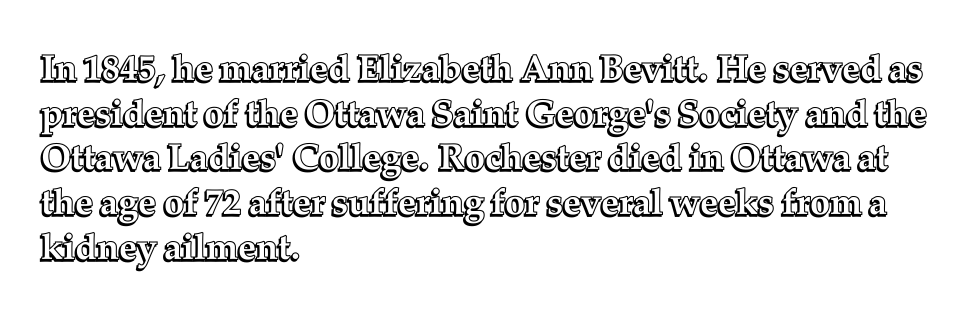
The image shows 36 px text type, upright; set left-aligned, line spacing 1.24x, normal letter spacing, not underlined; a medium x-height.
